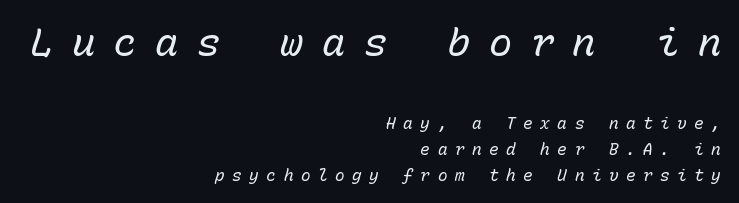
{"italic": "yes", "lean": "right", "slant_degrees": 15, "bold": "no", "weight": "regular", "width": "normal", "stroke_contrast": "low", "x_height": "medium", "monospaced": "yes", "underline": "no", "align": "right", "line_spacing": "normal", "line_spacing_ratio": 1.63, "letter_spacing": "wide", "letter_spacing_em": 0.47, "larger_block": "first", "size_ratio": 2.44, "glyph_px": 39}
